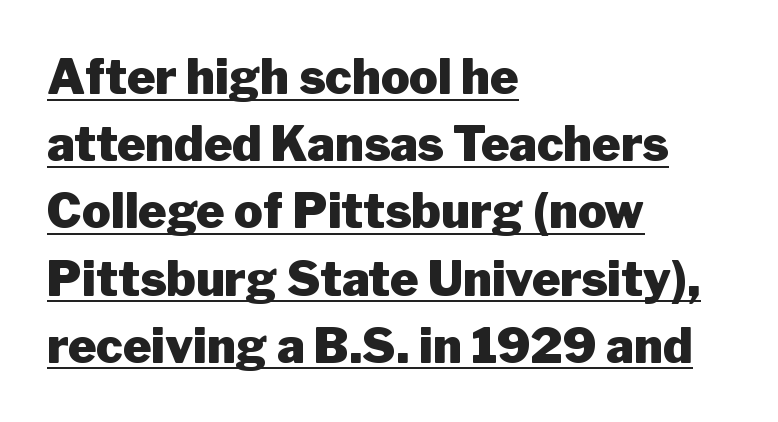
Q: Is the text bold? A: Yes.
Q: Is the text italic (slanted)? A: No, it is upright.
Q: Is the typeface a serif or a sans-serif typeface? A: Sans-serif.
Q: Is the text underlined? A: Yes.
Q: How is the paragraph aligned? A: Left-aligned.
Q: Is the spacing between letters normal or unusually wide? A: Normal.
Q: Is the spacing between lines tight, normal or loose? A: Normal.
Q: Width (condensed, normal, or wide)? A: Normal.
Q: Stroke contrast? A: Low.
Q: x-height? A: Medium.
Q: Monospaced? A: No.
